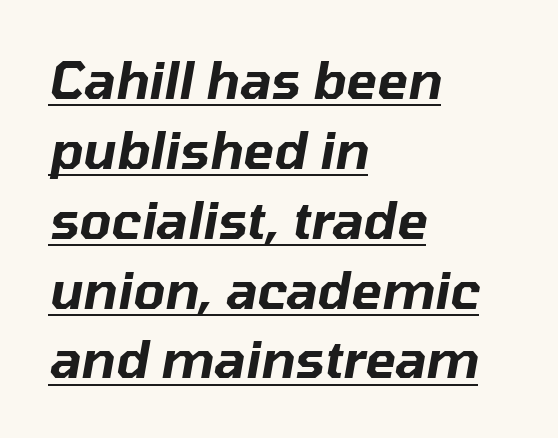
The image shows 51 px text type, italic (leaning right); set left-aligned, normal line spacing (1.37x), normal letter spacing, underlined; low stroke contrast and a medium x-height.
